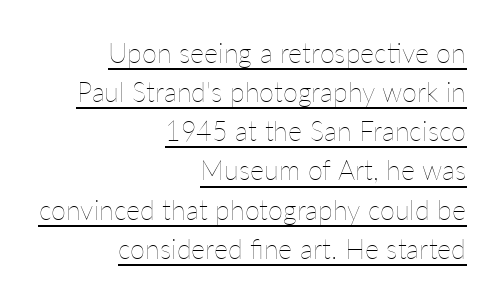
The image shows 27 px text type, upright; set right-aligned, normal line spacing (1.45x), normal letter spacing, underlined.
